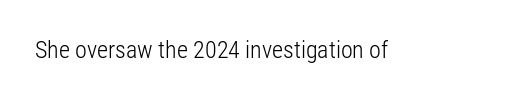
Q: Is the text bold? A: No.
Q: Is the text italic (slanted)? A: No, it is upright.
Q: Is the text underlined? A: No.
Q: Is the spacing between letters normal or unusually wide? A: Normal.
